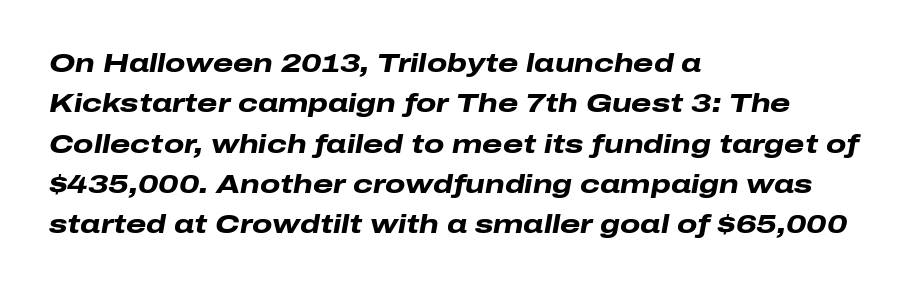
The image shows 26 px bold type, italic (leaning right); set left-aligned, normal line spacing (1.55x), normal letter spacing, not underlined.
